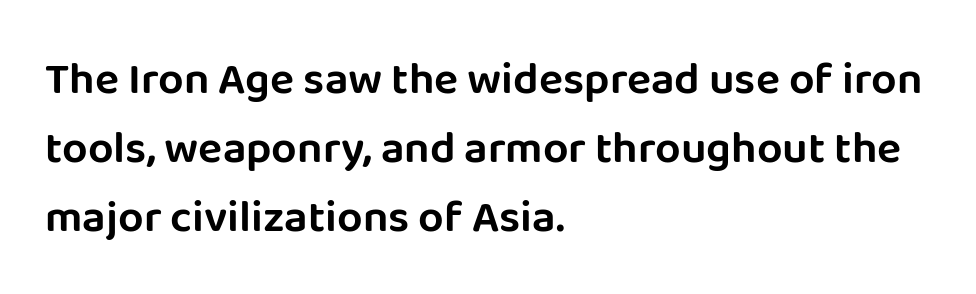
The image shows 45 px sans-serif type, upright; set left-aligned, normal line spacing (1.53x), normal letter spacing, not underlined; low stroke contrast and a large x-height.
